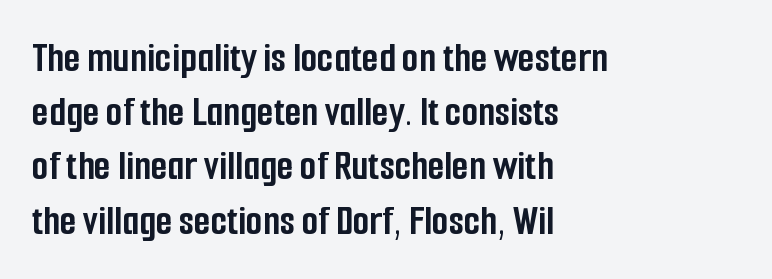
Q: Is the text bold? A: Yes.
Q: Is the text italic (slanted)? A: No, it is upright.
Q: Is the typeface a serif or a sans-serif typeface? A: Sans-serif.
Q: Is the text underlined? A: No.
Q: How is the paragraph aligned? A: Left-aligned.
Q: Is the spacing between letters normal or unusually wide? A: Normal.
Q: Is the spacing between lines tight, normal or loose? A: Normal.
Q: Width (condensed, normal, or wide)? A: Condensed.
Q: Stroke contrast? A: Low.
Q: x-height? A: Medium.
Q: Monospaced? A: No.
